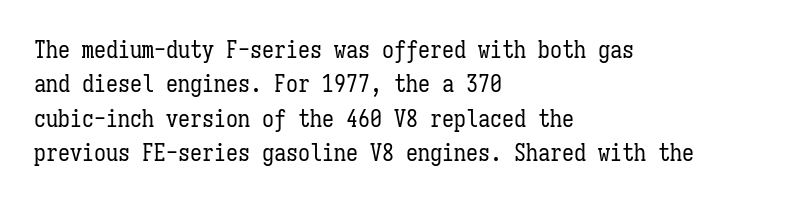
The image shows 24 px text type, upright; set left-aligned, normal line spacing (1.43x), normal letter spacing, not underlined.
